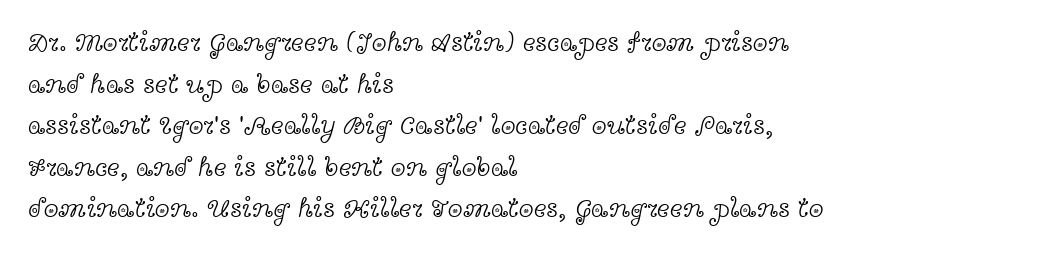
Q: Is the text bold? A: No.
Q: Is the text italic (slanted)? A: No, it is upright.
Q: Is the text underlined? A: No.
Q: How is the paragraph aligned? A: Left-aligned.
Q: Is the spacing between letters normal or unusually wide? A: Normal.
Q: Is the spacing between lines tight, normal or loose? A: Normal.
